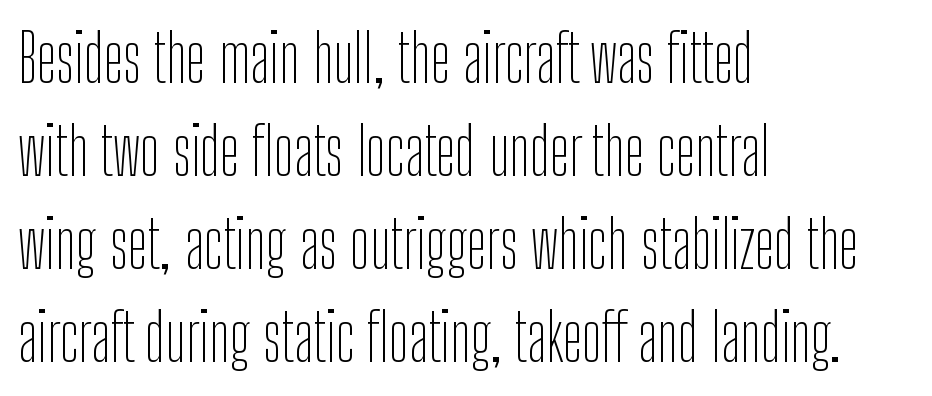
The image shows 66 px thin, condensed sans-serif type, upright; set left-aligned, normal line spacing (1.41x), normal letter spacing, not underlined; low stroke contrast and a medium x-height.
